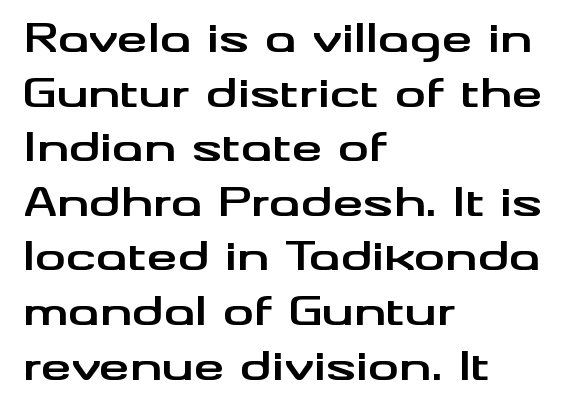
Q: Is the text bold? A: Yes.
Q: Is the text italic (slanted)? A: No, it is upright.
Q: Is the typeface a serif or a sans-serif typeface? A: Sans-serif.
Q: Is the text underlined? A: No.
Q: How is the paragraph aligned? A: Left-aligned.
Q: Is the spacing between letters normal or unusually wide? A: Normal.
Q: Is the spacing between lines tight, normal or loose? A: Normal.
Q: Width (condensed, normal, or wide)? A: Wide.
Q: Stroke contrast? A: Medium.
Q: x-height? A: Small.
Q: Monospaced? A: No.
